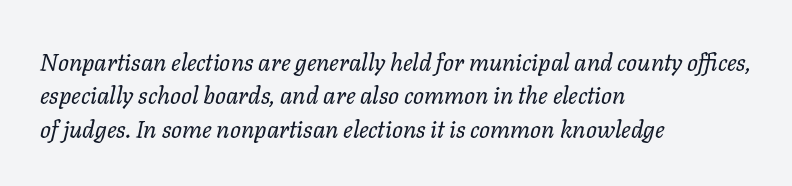
Bare-footed words on every line. What stands out about the letter spacing? Nothing — it is the standard amount. A typesetter would mark this as italic. These lines sit exactly where default settings would place them. Line starts are locked; line ends wander. Weight class: somewhere from thin through regular.
